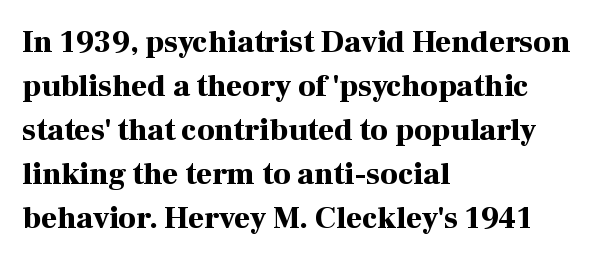
The image shows 31 px bold serif type, upright; set left-aligned, normal line spacing (1.42x), normal letter spacing, not underlined; high stroke contrast and a medium x-height.
